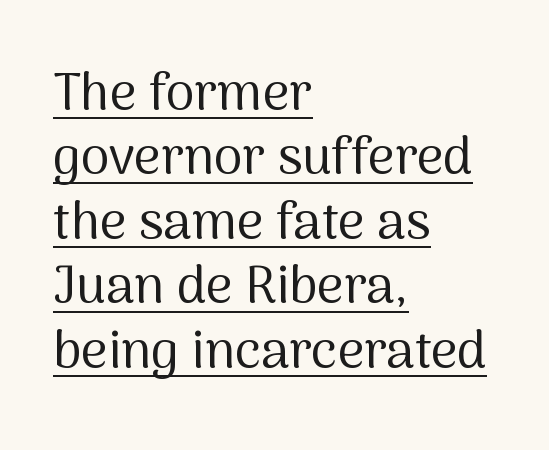
The image shows 52 px regular-weight sans-serif type, upright; set left-aligned, line spacing 1.24x, normal letter spacing, underlined; medium stroke contrast and a medium x-height.
